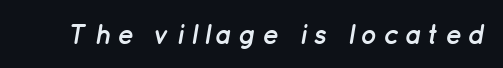
{"italic": "yes", "lean": "right", "slant_degrees": 12, "bold": "yes", "underline": "no", "letter_spacing": "wide", "letter_spacing_em": 0.23, "glyph_px": 27}
